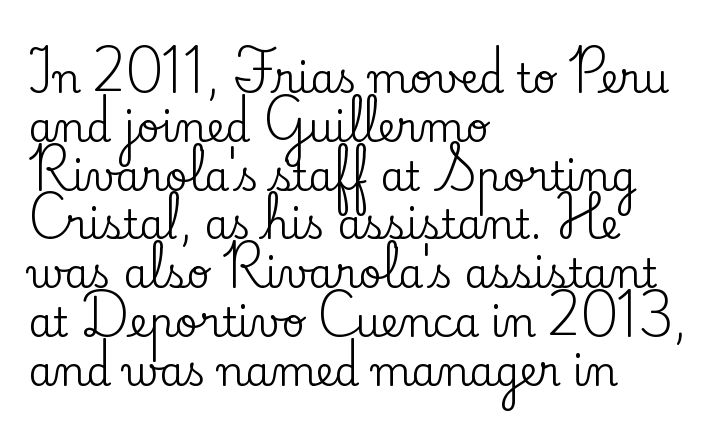
Q: Is the text italic (slanted)? A: No, it is upright.
Q: Is the typeface a serif or a sans-serif typeface? A: Serif.
Q: Is the text underlined? A: No.
Q: How is the paragraph aligned? A: Left-aligned.
Q: Is the spacing between letters normal or unusually wide? A: Normal.
Q: Width (condensed, normal, or wide)? A: Normal.
Q: Stroke contrast? A: Low.
Q: x-height? A: Small.
Q: Monospaced? A: No.
